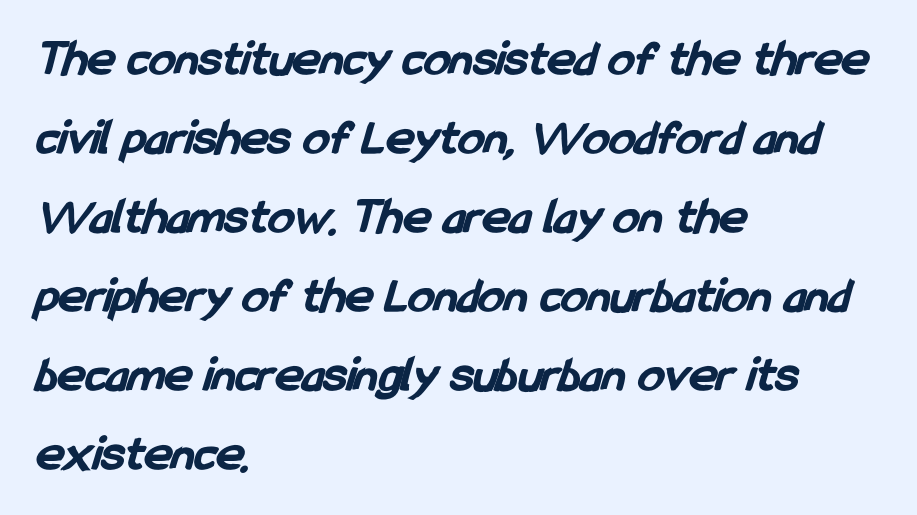
{"serif": "no", "bold": "yes", "weight": "bold", "width": "condensed", "stroke_contrast": "low", "x_height": "medium", "monospaced": "no", "underline": "no", "align": "left", "line_spacing": "normal", "line_spacing_ratio": 1.52, "letter_spacing": "normal", "letter_spacing_em": 0.0, "glyph_px": 52}
